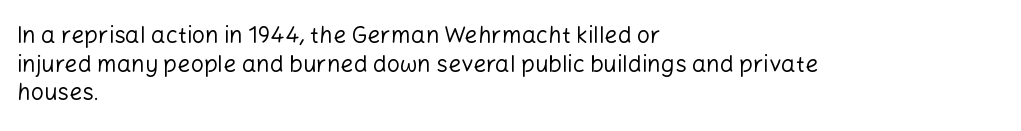
Beneath every word, the page is bare. On a weight scale, this lands at 450 or below. Look at the tracking — it's just the regular setting, nothing added. The typesetter chose a ragged-right arrangement here. Upright lettering throughout.
